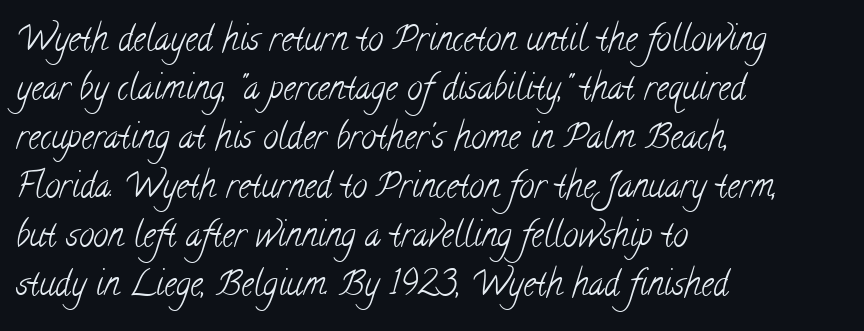
The cut favours lightness, reaching ordinary text weight at its darkest. Horizontally, the lines are justified to the leading edge only. Vertically, the passage feels balanced, rows spaced as you'd expect. Descenders hang freely into open space. Look at the bottom of the vertical strokes: they flare into serifs here. Note the varied advance widths — an 'i' is clearly narrower than an 'm'.
